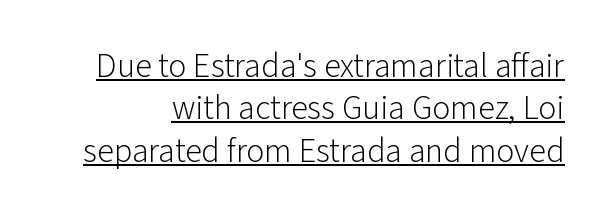
Q: Is the text bold? A: No.
Q: Is the text italic (slanted)? A: No, it is upright.
Q: Is the typeface a serif or a sans-serif typeface? A: Sans-serif.
Q: Is the text underlined? A: Yes.
Q: Is the spacing between letters normal or unusually wide? A: Normal.
Q: Is the spacing between lines tight, normal or loose? A: Normal.
Q: Width (condensed, normal, or wide)? A: Normal.
Q: Stroke contrast? A: Low.
Q: x-height? A: Medium.
Q: Monospaced? A: No.
